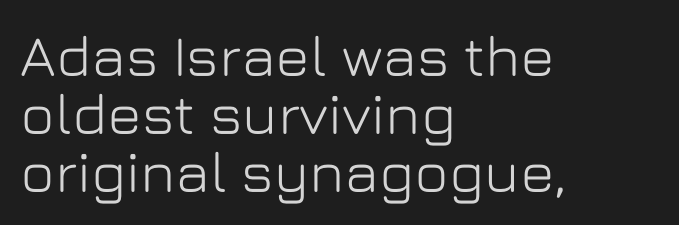
Q: Is the text italic (slanted)? A: No, it is upright.
Q: Is the typeface a serif or a sans-serif typeface? A: Sans-serif.
Q: Is the text underlined? A: No.
Q: How is the paragraph aligned? A: Left-aligned.
Q: Is the spacing between letters normal or unusually wide? A: Normal.
Q: Is the spacing between lines tight, normal or loose? A: Tight.
Q: Width (condensed, normal, or wide)? A: Normal.
Q: Stroke contrast? A: Low.
Q: x-height? A: Medium.
Q: Monospaced? A: No.
